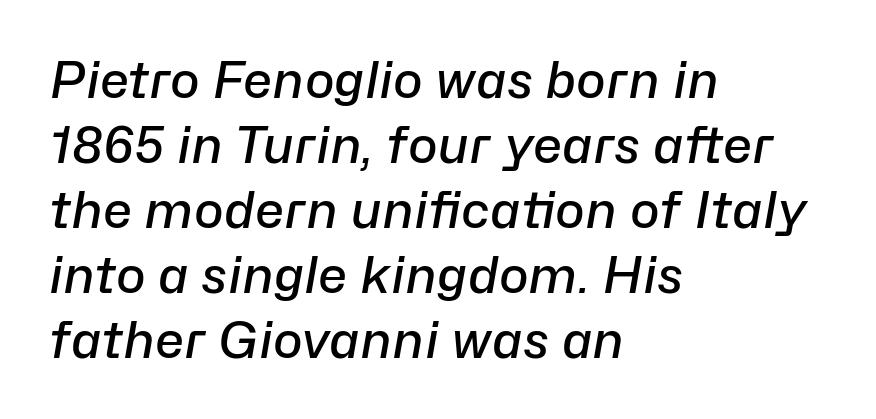
The image shows 50 px semibold type, italic (leaning right); set left-aligned, normal line spacing (1.3x), normal letter spacing, not underlined; low stroke contrast and a medium x-height.
